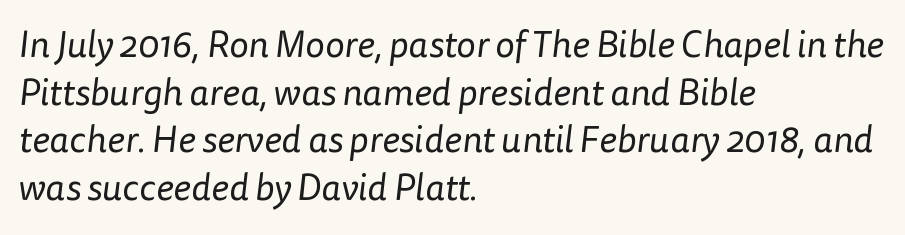
{"serif": "no", "bold": "no", "weight": "regular", "width": "normal", "stroke_contrast": "low", "x_height": "medium", "monospaced": "no", "underline": "no", "align": "left", "line_spacing": "normal", "line_spacing_ratio": 1.29, "letter_spacing": "normal", "letter_spacing_em": 0.0, "glyph_px": 37}
